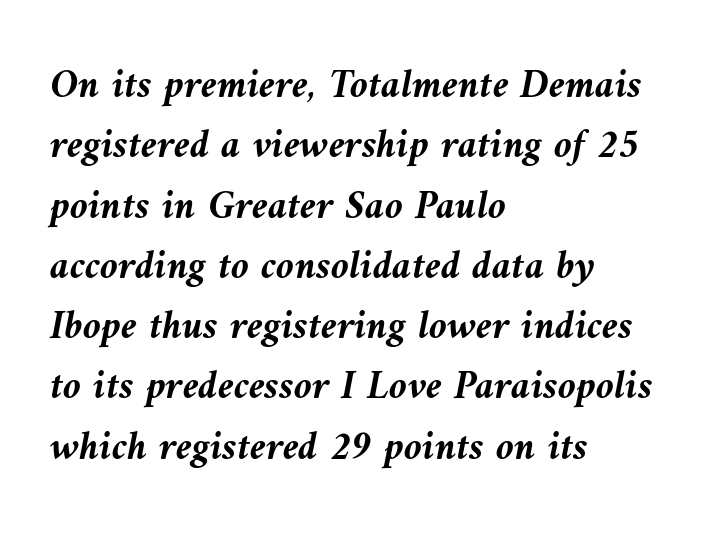
{"italic": "yes", "lean": "left", "slant_degrees": 9, "bold": "yes", "weight": "semibold", "width": "normal", "stroke_contrast": "medium", "x_height": "medium", "monospaced": "no", "underline": "no", "align": "left", "line_spacing": "normal", "line_spacing_ratio": 1.47, "letter_spacing": "normal", "letter_spacing_em": 0.0, "glyph_px": 41}
